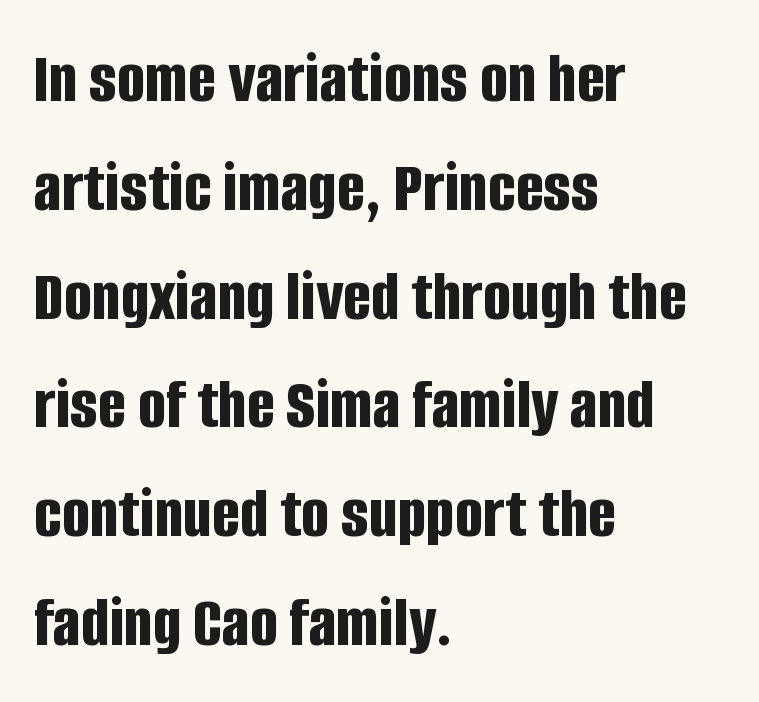
{"serif": "no", "italic": "no", "bold": "yes", "weight": "bold", "width": "condensed", "stroke_contrast": "low", "x_height": "large", "monospaced": "no", "underline": "no", "align": "left", "line_spacing": "normal", "line_spacing_ratio": 1.47, "letter_spacing": "normal", "letter_spacing_em": 0.0, "glyph_px": 74}
